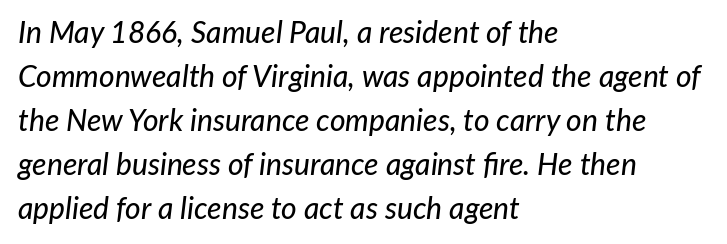
Q: Is the text italic (slanted)? A: Yes, it leans right by about 7 degrees.
Q: Is the text underlined? A: No.
Q: How is the paragraph aligned? A: Left-aligned.
Q: Is the spacing between letters normal or unusually wide? A: Normal.
Q: Is the spacing between lines tight, normal or loose? A: Normal.
Q: Width (condensed, normal, or wide)? A: Normal.
Q: Stroke contrast? A: Low.
Q: x-height? A: Medium.
Q: Monospaced? A: No.
